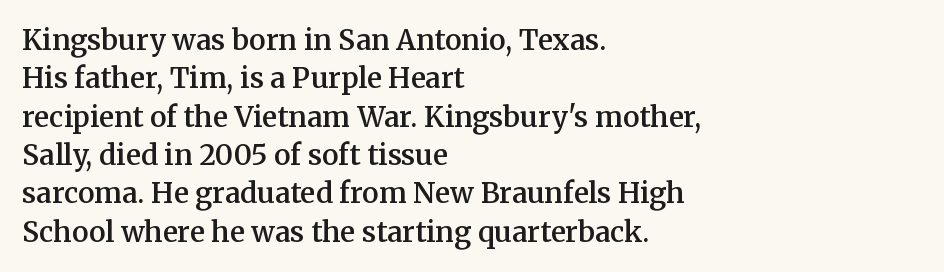
Q: Is the text bold? A: Semi-bold.
Q: Is the text italic (slanted)? A: No, it is upright.
Q: Is the typeface a serif or a sans-serif typeface? A: Serif.
Q: Is the text underlined? A: No.
Q: How is the paragraph aligned? A: Left-aligned.
Q: Is the spacing between letters normal or unusually wide? A: Normal.
Q: Is the spacing between lines tight, normal or loose? A: Normal.
Q: Width (condensed, normal, or wide)? A: Normal.
Q: Stroke contrast? A: Medium.
Q: x-height? A: Medium.
Q: Monospaced? A: No.
